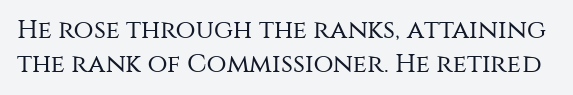
The image shows 26 px text type, upright; set normal line spacing (1.3x), normal letter spacing, not underlined.
